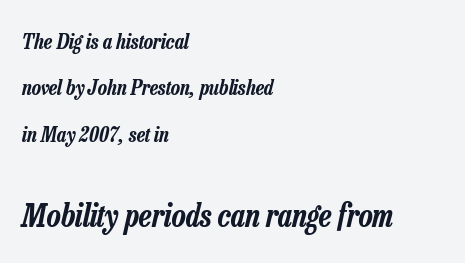
Q: Is the text italic (slanted)? A: Yes, it leans right by about 13 degrees.
Q: Is the text underlined? A: No.
Q: How is the paragraph aligned? A: Left-aligned.
Q: Is the spacing between letters normal or unusually wide? A: Normal.
Q: Is the spacing between lines tight, normal or loose? A: Loose.
Q: Which block of text is set in a larger size, the first (top) or the second (bottom)? A: The second (bottom) one.
Q: Width (condensed, normal, or wide)? A: Condensed.
Q: Stroke contrast? A: Low.
Q: x-height? A: Medium.
Q: Monospaced? A: No.
